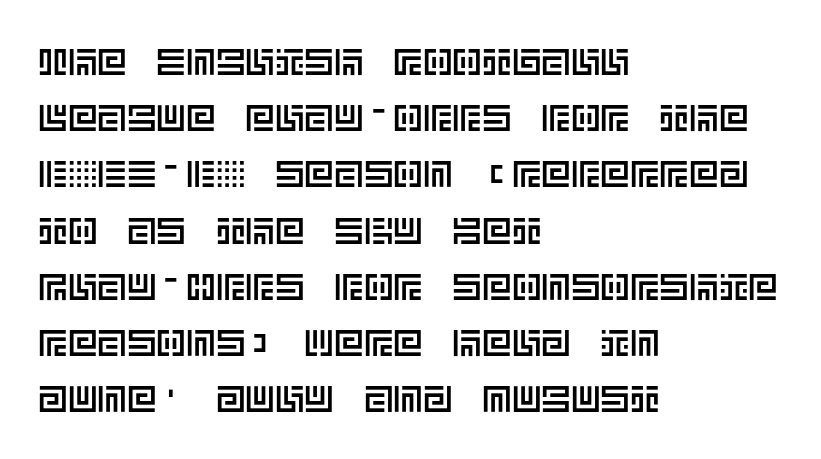
{"italic": "no", "width": "normal", "x_height": "large", "underline": "no", "align": "left", "line_spacing": "normal", "line_spacing_ratio": 1.52, "letter_spacing": "normal", "letter_spacing_em": 0.0, "glyph_px": 37}
